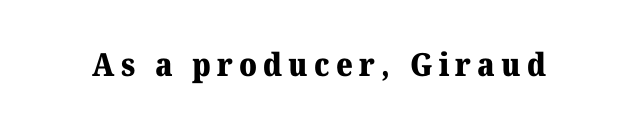
Regarding serifs, this sample has them. Lines of text with bare space underneath. The face used here has the dense, thick strokes of a bold. The specimen reads as upright at a glance. The passage shown is typed in a proportional face where columns would drift.
